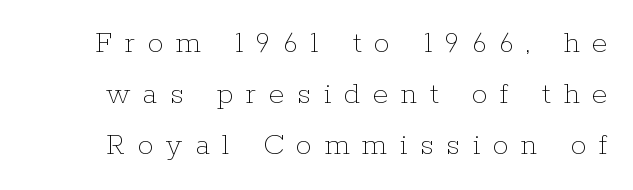
{"italic": "no", "bold": "no", "weight": "thin", "width": "normal", "stroke_contrast": "low", "x_height": "medium", "monospaced": "no", "underline": "no", "line_spacing": "normal", "line_spacing_ratio": 1.59, "letter_spacing": "wide", "letter_spacing_em": 0.39, "glyph_px": 32}
